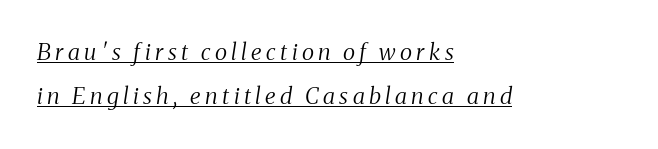
Which margin do the lines hug? The left one — the right edge is uneven. Stems and bowls with no extra thickness — not bold. It's the slanting kind of type. These characters rest on top of a visible drawn line. How would I describe the line gaps? Wide and relaxed.
